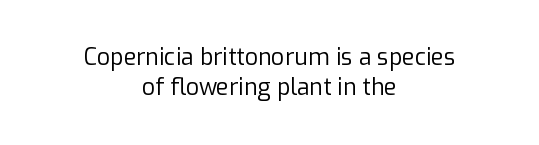
Q: Is the text bold? A: No.
Q: Is the text italic (slanted)? A: No, it is upright.
Q: Is the text underlined? A: No.
Q: How is the paragraph aligned? A: Centered.
Q: Is the spacing between letters normal or unusually wide? A: Normal.
Q: Is the spacing between lines tight, normal or loose? A: Normal.
